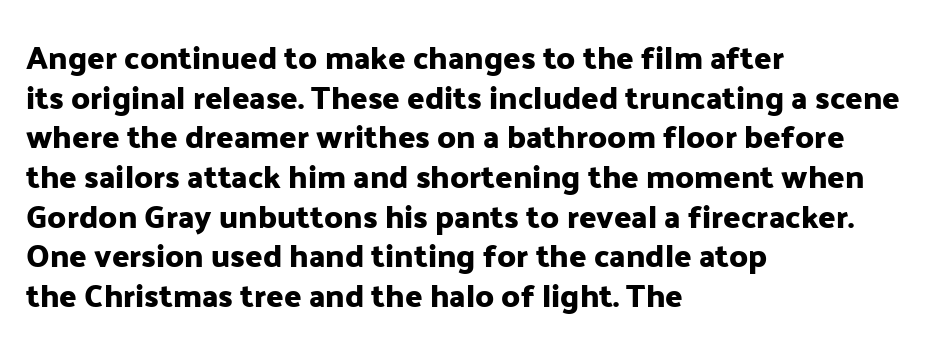
The image shows 32 px sans-serif type, upright; set left-aligned, line spacing 1.24x, normal letter spacing, not underlined; low stroke contrast and a medium x-height.
